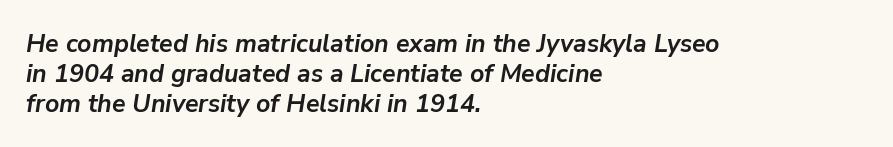
Q: Is the text bold? A: Yes.
Q: Is the text italic (slanted)? A: Yes, it leans right by about 9 degrees.
Q: Is the text underlined? A: No.
Q: How is the paragraph aligned? A: Left-aligned.
Q: Is the spacing between letters normal or unusually wide? A: Normal.
